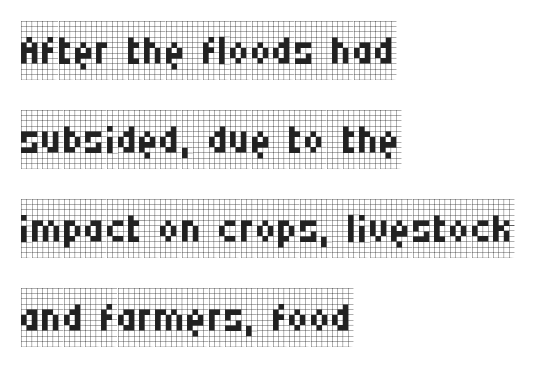
The image shows 59 px regular-weight, condensed serif type, upright; set left-aligned, normal line spacing (1.51x), normal letter spacing, not underlined; low stroke contrast and a large x-height.
